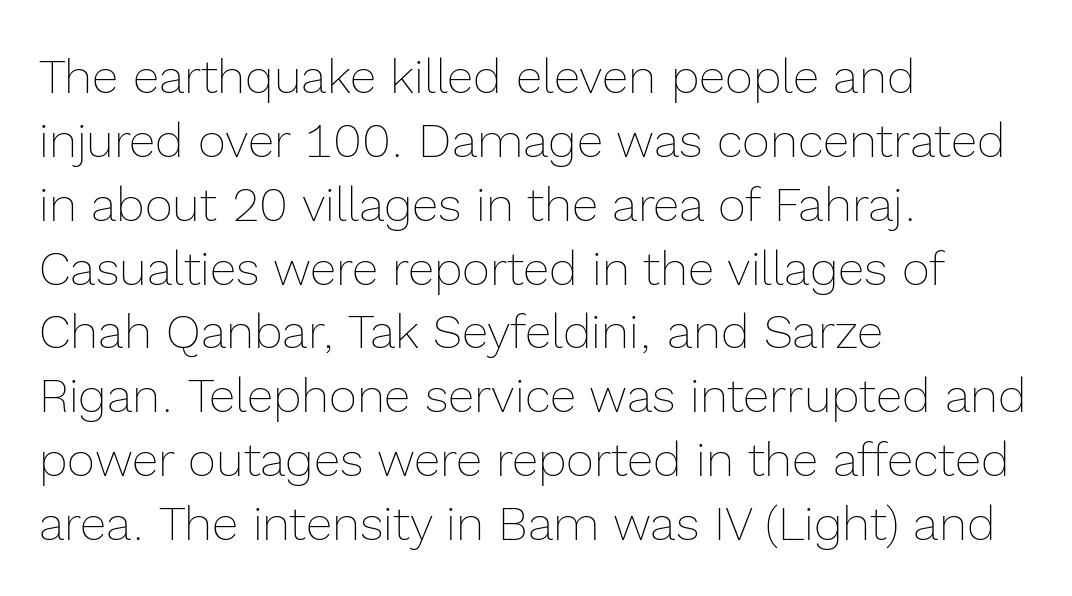
Q: Is the text bold? A: No.
Q: Is the text italic (slanted)? A: No, it is upright.
Q: Is the text underlined? A: No.
Q: How is the paragraph aligned? A: Left-aligned.
Q: Is the spacing between letters normal or unusually wide? A: Normal.
Q: Is the spacing between lines tight, normal or loose? A: Normal.
Q: Width (condensed, normal, or wide)? A: Normal.
Q: x-height? A: Medium.
Q: Monospaced? A: No.
